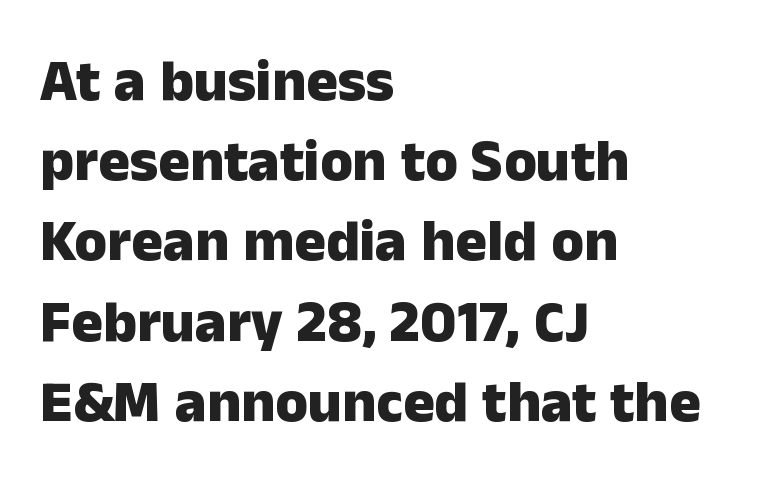
The image shows 59 px heavy sans-serif type, upright; set left-aligned, normal line spacing (1.36x), normal letter spacing, not underlined; low stroke contrast and a medium x-height.
